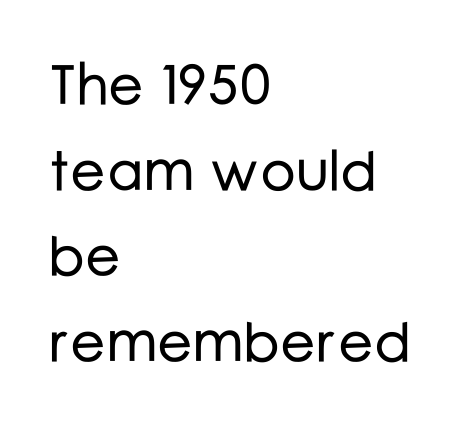
{"serif": "no", "italic": "no", "width": "normal", "stroke_contrast": "low", "x_height": "medium", "monospaced": "no", "underline": "no", "align": "left", "line_spacing": "normal", "line_spacing_ratio": 1.53, "letter_spacing": "normal", "letter_spacing_em": 0.0, "glyph_px": 56}
